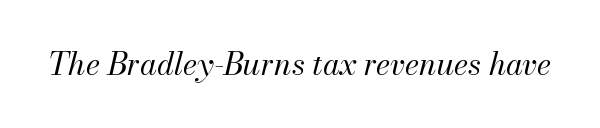
The image shows 31 px regular-weight type, italic (leaning right); set normal letter spacing, not underlined; medium stroke contrast and a small x-height.
